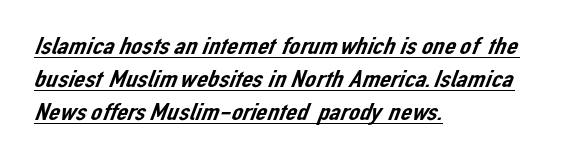
The image shows 25 px text type; set left-aligned, normal line spacing (1.33x), normal letter spacing, underlined.
